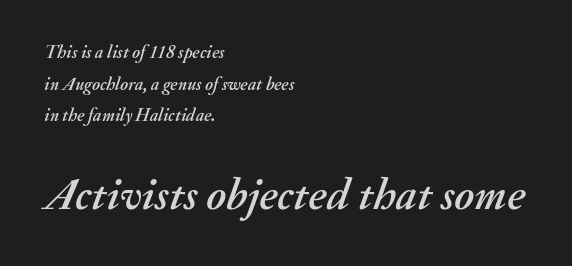
The image shows 45 px text type, italic (leaning right); set left-aligned, line spacing 1.76x, normal letter spacing, not underlined; the second (bottom) block is 2.5x larger; medium stroke contrast and a small x-height.
